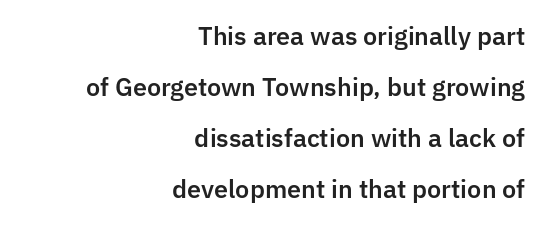
{"italic": "no", "underline": "no", "align": "right", "line_spacing": "loose", "line_spacing_ratio": 2.12, "letter_spacing": "normal", "letter_spacing_em": 0.0, "glyph_px": 24}
